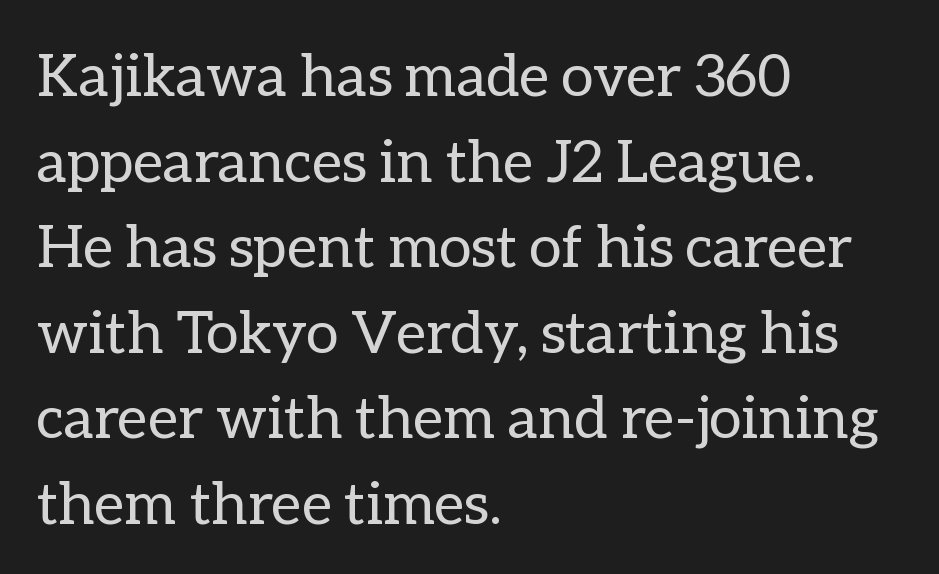
The image shows 59 px regular-weight type, upright; set left-aligned, normal line spacing (1.45x), normal letter spacing, not underlined; low stroke contrast and a medium x-height.
